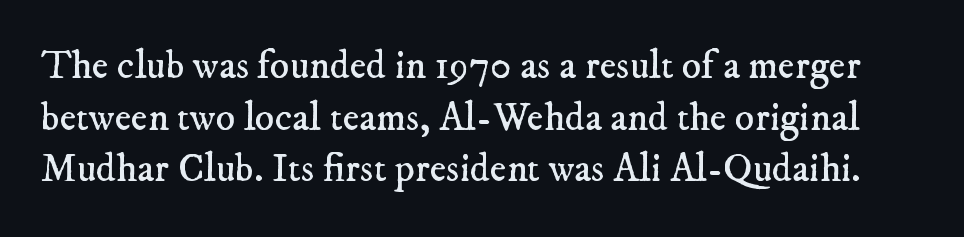
Words appear dense and cohesive because spacing is normal. You can tell from the footed stems that serif type was used. Think of a printed novel: that variable character pitch is what you see here. Has an underline been added? It has not. Heft: none added — not bold.
